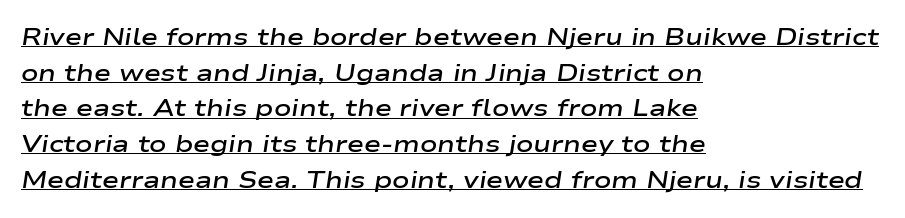
{"italic": "yes", "lean": "right", "slant_degrees": 9, "bold": "semi", "underline": "yes", "align": "left", "line_spacing": "normal", "line_spacing_ratio": 1.55, "letter_spacing": "normal", "letter_spacing_em": 0.0, "glyph_px": 23}
